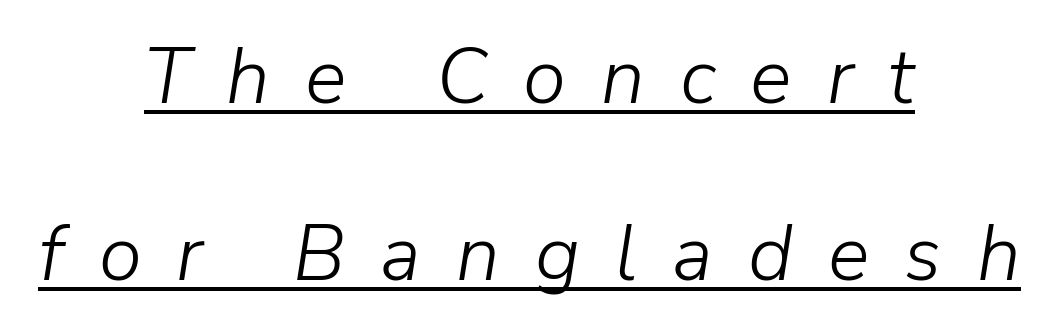
{"italic": "yes", "lean": "right", "slant_degrees": 9, "bold": "no", "weight": "light", "width": "normal", "stroke_contrast": "low", "x_height": "medium", "monospaced": "no", "underline": "yes", "align": "center", "line_spacing": "loose", "line_spacing_ratio": 2.27, "letter_spacing": "wide", "letter_spacing_em": 0.45, "glyph_px": 78}
